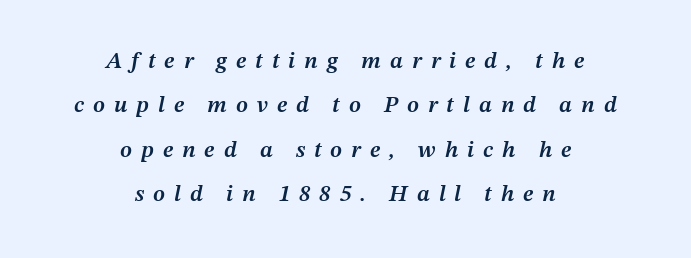
Someone cranked the tracking dial way up on this one. Beneath every word, the page is bare. Italic: yes, the glyphs are oblique. A great deal of white space separates one row of letters from the next.
